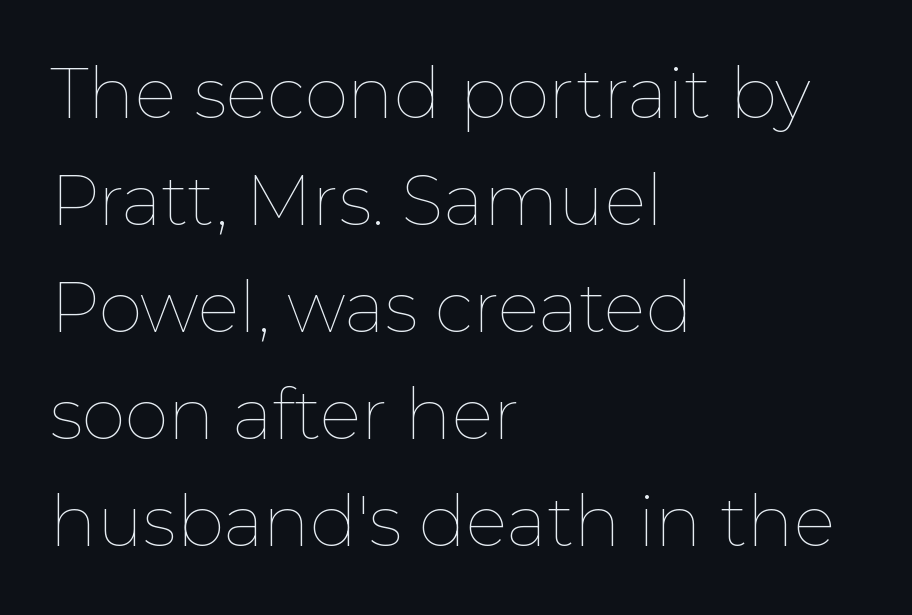
These glyphs show unthickened strokes, regular width or finer. Alignment: flush left. Whoever set this chose a conventional vertical rhythm. The passage shown is typed in a proportional face where columns would drift. This sample uses plain, unmodified letter spacing.
